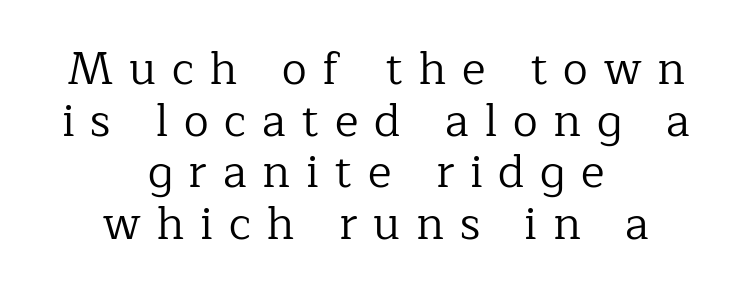
{"serif": "yes", "italic": "no", "bold": "no", "weight": "regular", "width": "normal", "stroke_contrast": "low", "x_height": "medium", "monospaced": "no", "underline": "no", "align": "center", "line_spacing": "tight", "line_spacing_ratio": 1.15, "letter_spacing": "wide", "letter_spacing_em": 0.35, "glyph_px": 45}
